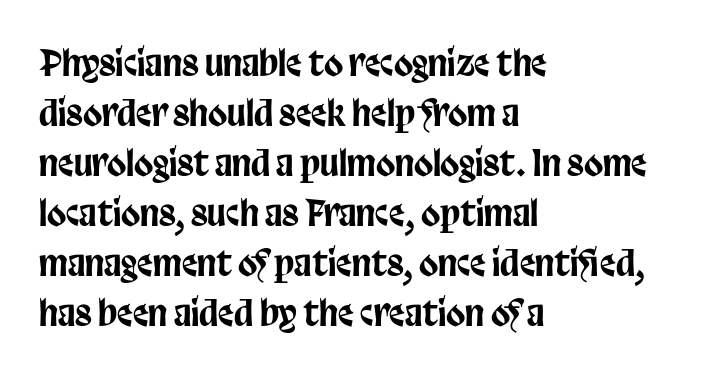
{"serif": "no", "italic": "no", "width": "condensed", "stroke_contrast": "low", "x_height": "large", "monospaced": "no", "underline": "no", "align": "left", "line_spacing": "normal", "line_spacing_ratio": 1.43, "letter_spacing": "normal", "letter_spacing_em": 0.0, "glyph_px": 35}
